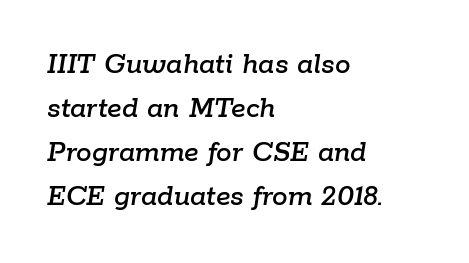
Q: Is the text italic (slanted)? A: Yes, it leans right by about 9 degrees.
Q: Is the text underlined? A: No.
Q: How is the paragraph aligned? A: Left-aligned.
Q: Is the spacing between letters normal or unusually wide? A: Normal.
Q: Is the spacing between lines tight, normal or loose? A: Normal.
Q: Width (condensed, normal, or wide)? A: Normal.
Q: Stroke contrast? A: Low.
Q: x-height? A: Medium.
Q: Monospaced? A: No.
